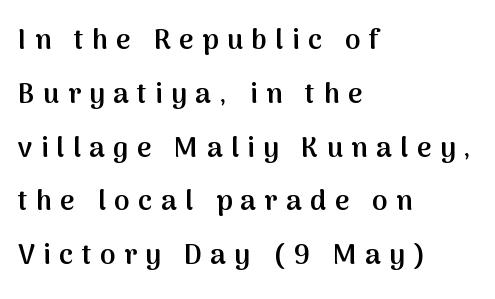
This is the regular roman posture of the typeface. Each letter keeps its own natural width here, so spacing adapts to shape. Is the type bold? Partly — it's a semibold, heavier than regular but not fully bold. What stands out about the letter spacing? Its width — letters are far apart. Look at the bottom of the vertical strokes: they stop flat, with no serifs.
